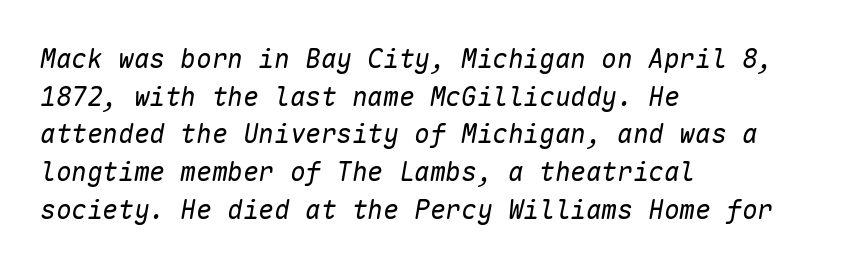
Q: Is the text bold? A: No.
Q: Is the text italic (slanted)? A: Yes, it leans right by about 10 degrees.
Q: Is the text underlined? A: No.
Q: How is the paragraph aligned? A: Left-aligned.
Q: Is the spacing between letters normal or unusually wide? A: Normal.
Q: Is the spacing between lines tight, normal or loose? A: Normal.
